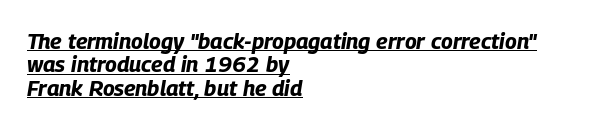
All the whitespace from short lines collects on the right. The font's italic variant was chosen for this text. Each glyph is drawn with heavy, bold strokes. Regarding leading, the lines here are crowded together. In terms of letterspacing, this is plain default setting. The rendering uses the underline text-decoration.
